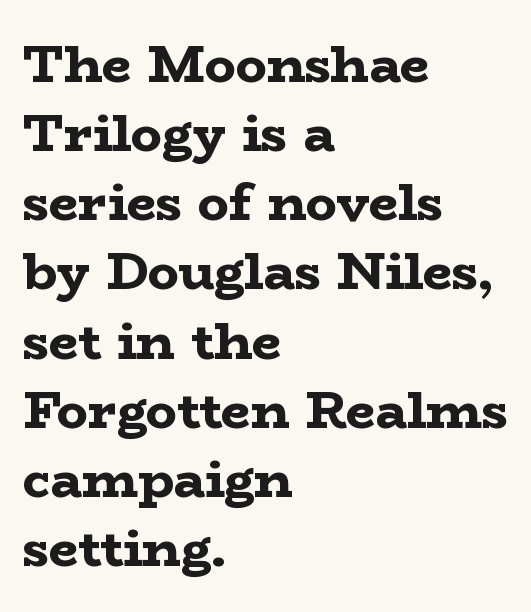
{"serif": "yes", "italic": "no", "bold": "yes", "weight": "bold", "width": "wide", "stroke_contrast": "low", "x_height": "medium", "monospaced": "no", "underline": "no", "align": "left", "line_spacing": "normal", "line_spacing_ratio": 1.33, "letter_spacing": "normal", "letter_spacing_em": 0.0, "glyph_px": 52}
